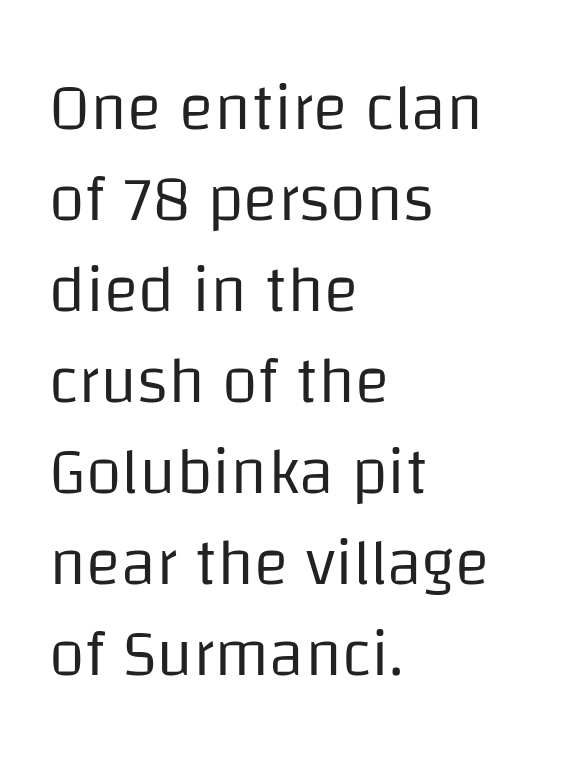
{"serif": "no", "italic": "no", "bold": "no", "weight": "regular", "width": "normal", "stroke_contrast": "low", "x_height": "large", "monospaced": "no", "underline": "no", "align": "left", "line_spacing": "normal", "line_spacing_ratio": 1.4, "letter_spacing": "normal", "letter_spacing_em": 0.0, "glyph_px": 65}
